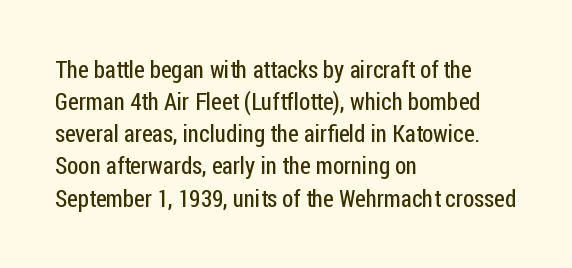
The image shows 24 px text type, upright; set left-aligned, normal line spacing (1.34x), normal letter spacing, not underlined.
